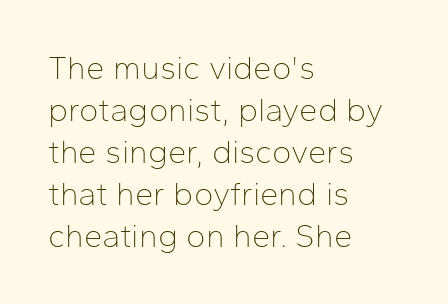
Default kerning and tracking; the words read as compact shapes. Rows of type keep a routine distance in the vertical direction. The letters advance in unequal steps, a hallmark of proportional type. Unbolded letterforms with no extra heft.
